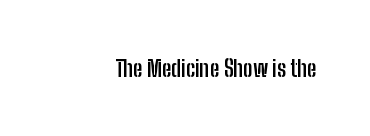
Notice how thick the strokes are: this is what a full bold looks like. In terms of letterspacing, this is plain default setting. The specimen omits any rule beneath the text block's lines. The lettering stays uniformly vertical, giving the passage a roman look.
